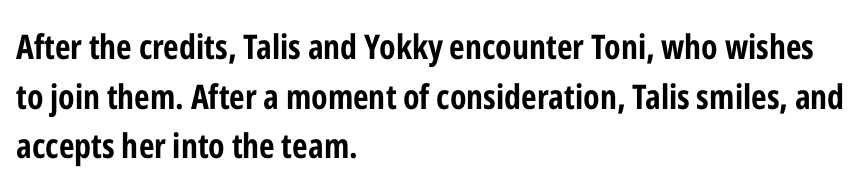
Q: Is the text bold? A: Yes.
Q: Is the text italic (slanted)? A: No, it is upright.
Q: Is the typeface a serif or a sans-serif typeface? A: Sans-serif.
Q: Is the text underlined? A: No.
Q: How is the paragraph aligned? A: Left-aligned.
Q: Is the spacing between letters normal or unusually wide? A: Normal.
Q: Is the spacing between lines tight, normal or loose? A: Normal.
Q: Width (condensed, normal, or wide)? A: Condensed.
Q: Stroke contrast? A: Low.
Q: x-height? A: Medium.
Q: Monospaced? A: No.
